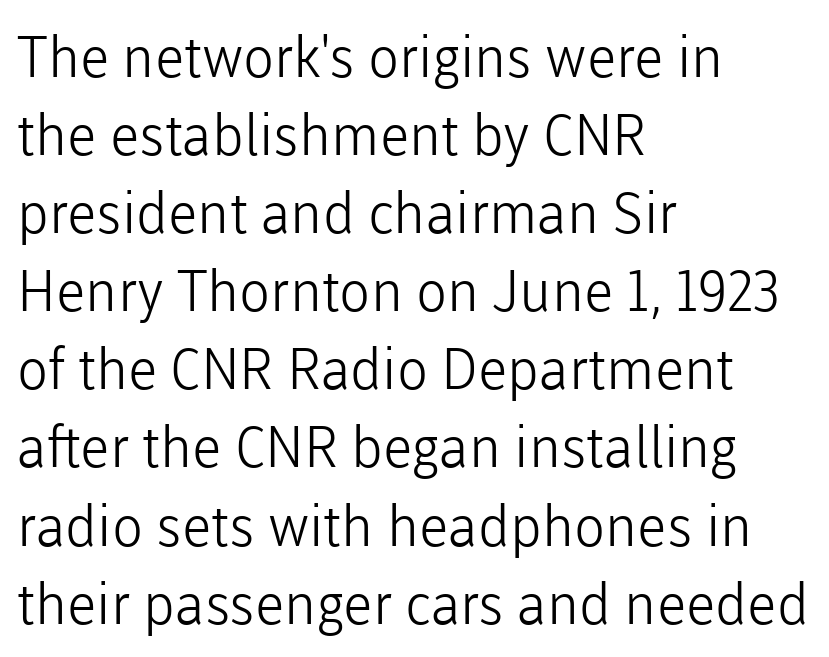
What stands out about the letter spacing? Nothing — it is the standard amount. Anything drawn beneath the words? Only blank space. The space between consecutive lines is moderate. Ink coverage per letter is moderate at most. The rendering uses natural spacing where letterforms have individual widths.
